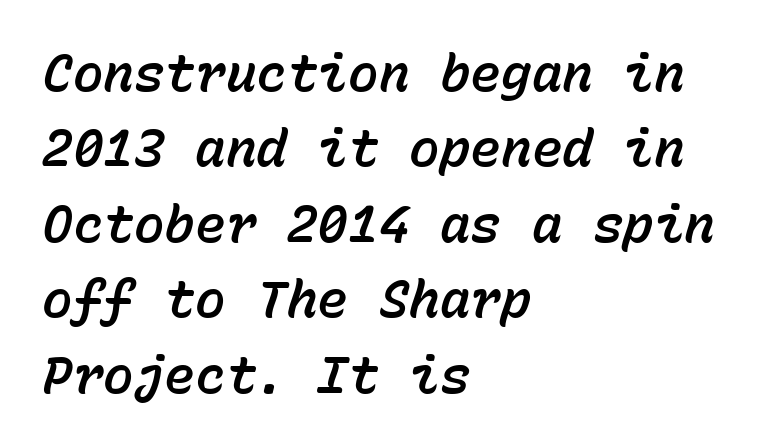
Letters rest on an invisible, unmarked baseline. The typography opts for an oblique posture over an upright one. The passage shown stacks its lines at a standard gap. Monospaced: the letters line up in strict vertical columns.
